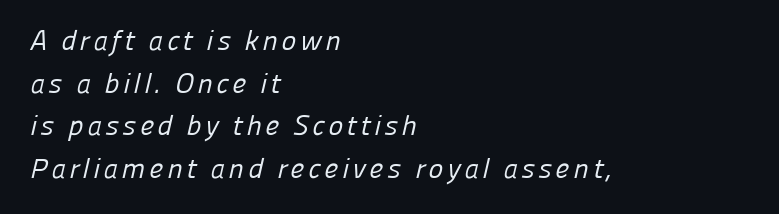
The image shows 28 px regular-weight sans-serif type; set left-aligned, normal line spacing (1.52x), not underlined; low stroke contrast and a medium x-height.
